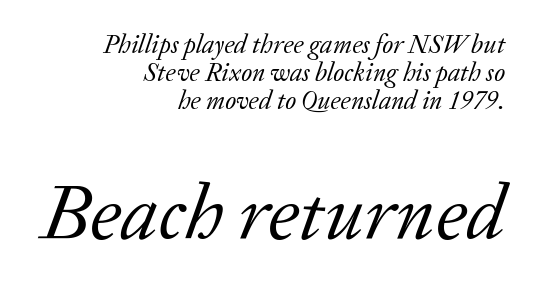
{"serif": "yes", "italic": "yes", "lean": "right", "slant_degrees": 20, "bold": "no", "weight": "regular", "width": "normal", "stroke_contrast": "low", "x_height": "medium", "monospaced": "no", "underline": "no", "align": "right", "line_spacing": "tight", "line_spacing_ratio": 1.08, "letter_spacing": "normal", "letter_spacing_em": 0.0, "larger_block": "second", "size_ratio": 3.0, "glyph_px": 78}
